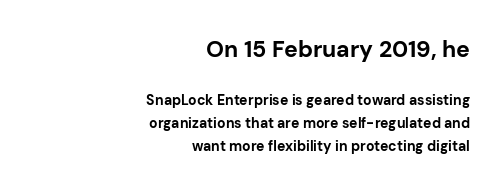
{"italic": "no", "bold": "yes", "underline": "no", "align": "right", "line_spacing": "normal", "line_spacing_ratio": 1.66, "letter_spacing": "normal", "letter_spacing_em": 0.0, "larger_block": "first", "size_ratio": 1.64, "glyph_px": 23}
